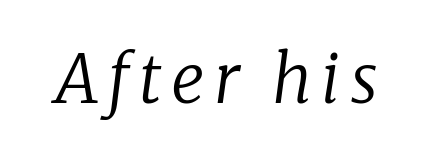
{"serif": "yes", "italic": "yes", "lean": "right", "slant_degrees": 8, "bold": "no", "weight": "regular", "width": "normal", "stroke_contrast": "low", "x_height": "medium", "monospaced": "no", "underline": "no", "glyph_px": 66}
